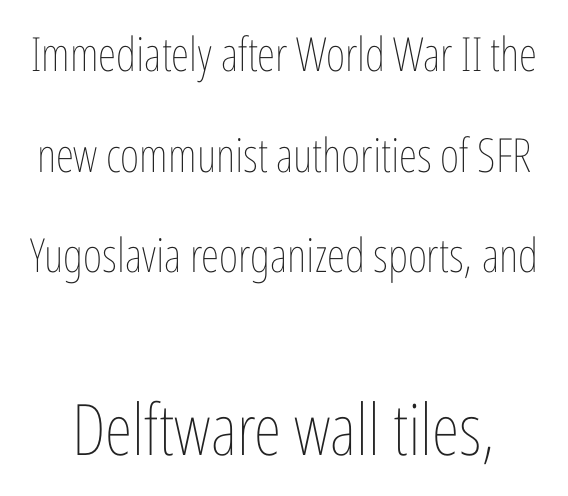
{"italic": "no", "bold": "no", "weight": "thin", "width": "condensed", "stroke_contrast": "low", "x_height": "medium", "monospaced": "no", "underline": "no", "line_spacing": "loose", "line_spacing_ratio": 2.14, "letter_spacing": "normal", "letter_spacing_em": 0.0, "larger_block": "second", "size_ratio": 1.51, "glyph_px": 71}
